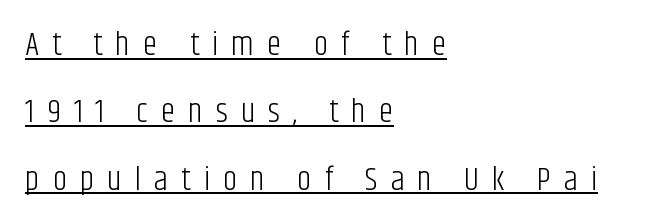
Leftover space on each line is placed entirely after the last word. No chunkiness to these letters — they're not bold. This rendering widens character spacing well past its baseline value. The rendering uses natural spacing where letterforms have individual widths. The rendered words wear a rule along their underside. It's the straight-up-and-down kind of type.
